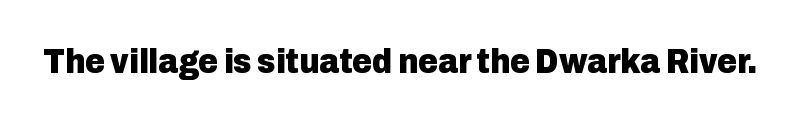
The type sits square on the baseline with zero lean. The face used here has the dense, thick strokes of a bold. Descenders hang freely into open space. The passage shown has conventional tracking throughout. The type family on display is of the sans-serif kind. Think of a printed novel: that variable character pitch is what you see here.
